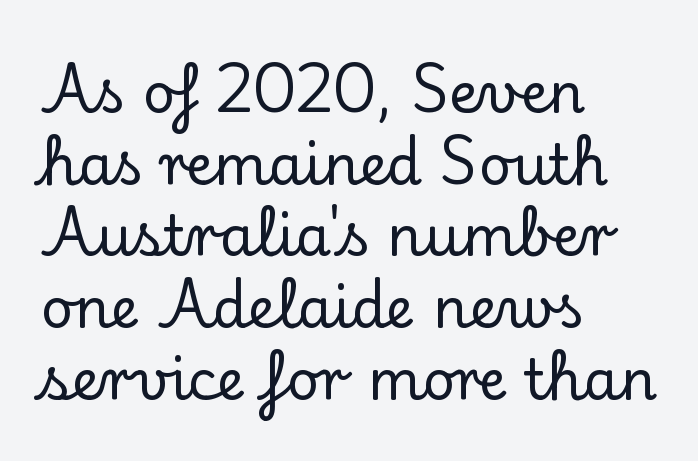
Q: Is the text italic (slanted)? A: No, it is upright.
Q: Is the typeface a serif or a sans-serif typeface? A: Serif.
Q: Is the text underlined? A: No.
Q: How is the paragraph aligned? A: Left-aligned.
Q: Is the spacing between letters normal or unusually wide? A: Normal.
Q: Is the spacing between lines tight, normal or loose? A: Normal.
Q: Width (condensed, normal, or wide)? A: Normal.
Q: Stroke contrast? A: Low.
Q: x-height? A: Small.
Q: Monospaced? A: No.
